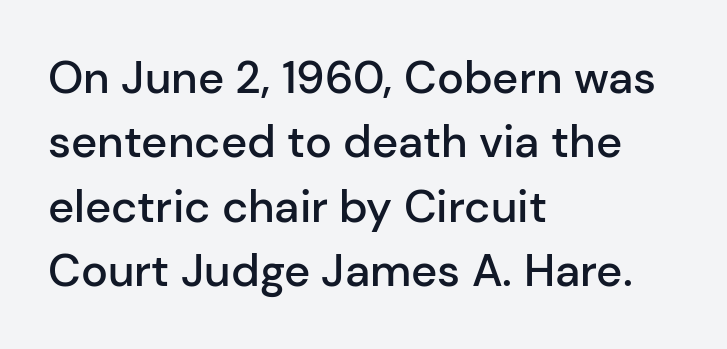
Q: Is the text bold? A: Semi-bold.
Q: Is the text italic (slanted)? A: No, it is upright.
Q: Is the typeface a serif or a sans-serif typeface? A: Sans-serif.
Q: Is the text underlined? A: No.
Q: How is the paragraph aligned? A: Left-aligned.
Q: Is the spacing between letters normal or unusually wide? A: Normal.
Q: Is the spacing between lines tight, normal or loose? A: Normal.
Q: Width (condensed, normal, or wide)? A: Normal.
Q: Stroke contrast? A: Low.
Q: x-height? A: Medium.
Q: Monospaced? A: No.
